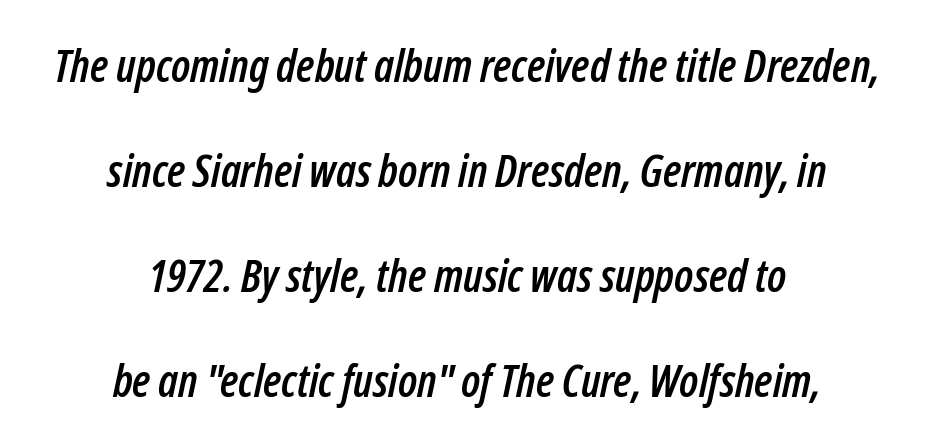
The image shows 45 px condensed type, italic (leaning right); set centered, loose line spacing (2.33x), normal letter spacing, not underlined; low stroke contrast and a medium x-height.
